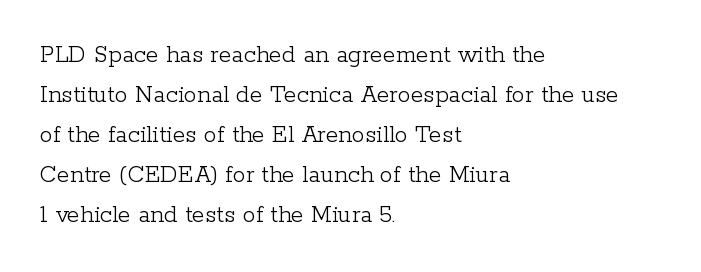
Q: Is the text bold? A: No.
Q: Is the text italic (slanted)? A: No, it is upright.
Q: Is the text underlined? A: No.
Q: How is the paragraph aligned? A: Left-aligned.
Q: Is the spacing between letters normal or unusually wide? A: Normal.
Q: Is the spacing between lines tight, normal or loose? A: Normal.
